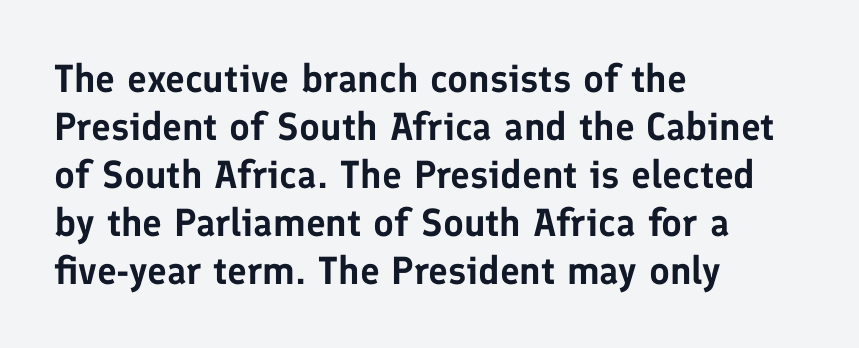
Q: Is the text italic (slanted)? A: No, it is upright.
Q: Is the typeface a serif or a sans-serif typeface? A: Sans-serif.
Q: Is the text underlined? A: No.
Q: How is the paragraph aligned? A: Left-aligned.
Q: Is the spacing between letters normal or unusually wide? A: Normal.
Q: Width (condensed, normal, or wide)? A: Normal.
Q: Stroke contrast? A: Low.
Q: x-height? A: Medium.
Q: Monospaced? A: No.
